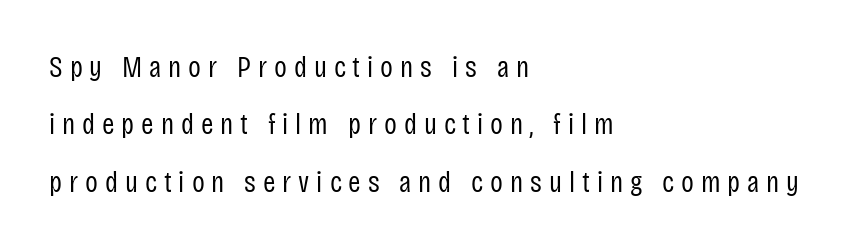
Q: Is the text bold? A: No.
Q: Is the text italic (slanted)? A: No, it is upright.
Q: Is the typeface a serif or a sans-serif typeface? A: Sans-serif.
Q: Is the text underlined? A: No.
Q: How is the paragraph aligned? A: Left-aligned.
Q: Is the spacing between letters normal or unusually wide? A: Unusually wide.
Q: Is the spacing between lines tight, normal or loose? A: Loose.
Q: Width (condensed, normal, or wide)? A: Condensed.
Q: Stroke contrast? A: Low.
Q: x-height? A: Large.
Q: Monospaced? A: No.
